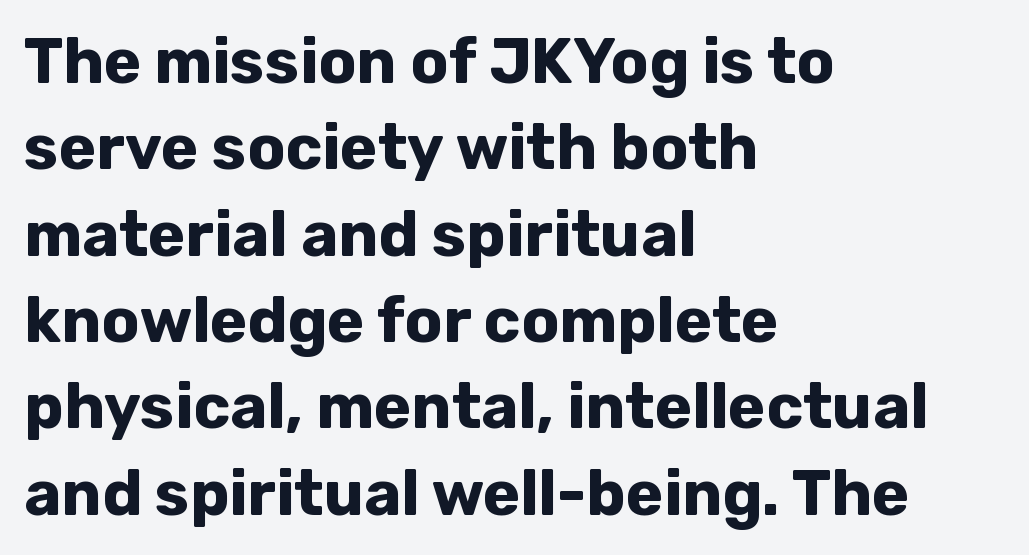
{"serif": "no", "italic": "no", "bold": "yes", "weight": "bold", "width": "normal", "stroke_contrast": "low", "x_height": "medium", "monospaced": "no", "underline": "no", "align": "left", "line_spacing": "normal", "line_spacing_ratio": 1.37, "letter_spacing": "normal", "letter_spacing_em": 0.0, "glyph_px": 63}
